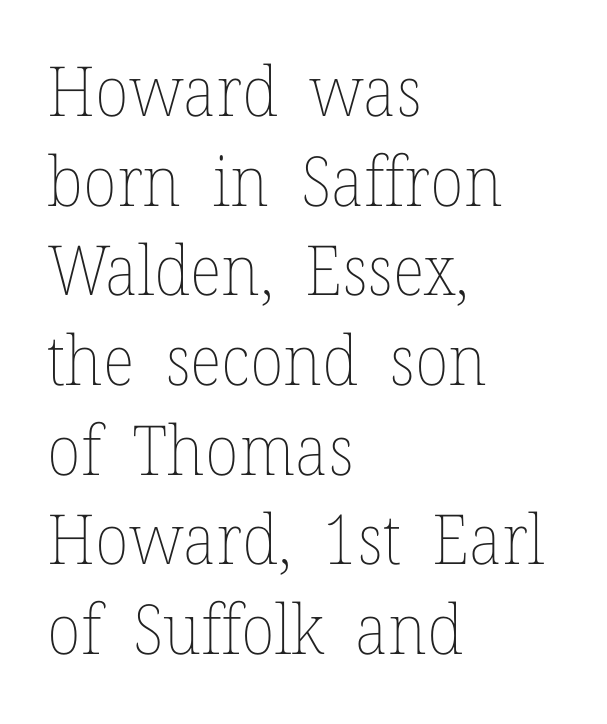
Q: Is the text bold? A: No.
Q: Is the text italic (slanted)? A: No, it is upright.
Q: Is the text underlined? A: No.
Q: How is the paragraph aligned? A: Left-aligned.
Q: Is the spacing between letters normal or unusually wide? A: Normal.
Q: Is the spacing between lines tight, normal or loose? A: Normal.
Q: Width (condensed, normal, or wide)? A: Normal.
Q: Stroke contrast? A: Low.
Q: x-height? A: Medium.
Q: Monospaced? A: No.
